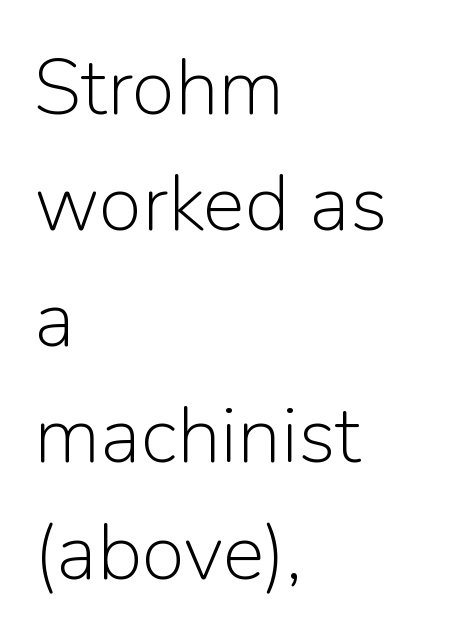
Q: Is the text bold? A: No.
Q: Is the text italic (slanted)? A: No, it is upright.
Q: Is the typeface a serif or a sans-serif typeface? A: Sans-serif.
Q: Is the text underlined? A: No.
Q: How is the paragraph aligned? A: Left-aligned.
Q: Is the spacing between letters normal or unusually wide? A: Normal.
Q: Is the spacing between lines tight, normal or loose? A: Normal.
Q: Width (condensed, normal, or wide)? A: Normal.
Q: Stroke contrast? A: Low.
Q: x-height? A: Medium.
Q: Monospaced? A: No.
